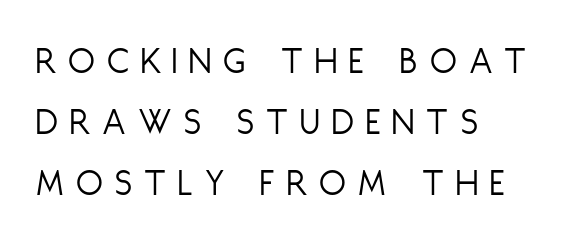
The image shows 39 px light, condensed sans-serif type, upright; set left-aligned, normal line spacing (1.56x), unusually wide letter spacing (+0.31 em), not underlined; low stroke contrast and a large x-height.
